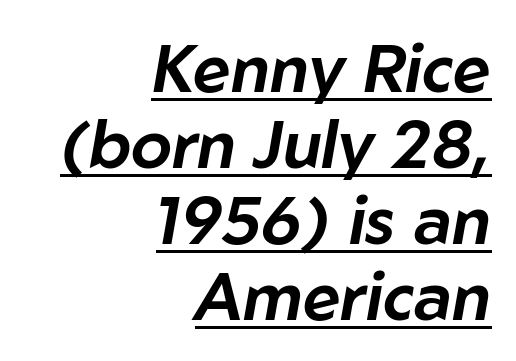
Q: Is the text italic (slanted)? A: Yes, it leans right by about 10 degrees.
Q: Is the text underlined? A: Yes.
Q: How is the paragraph aligned? A: Right-aligned.
Q: Is the spacing between letters normal or unusually wide? A: Normal.
Q: Is the spacing between lines tight, normal or loose? A: Tight.
Q: Width (condensed, normal, or wide)? A: Normal.
Q: Stroke contrast? A: Low.
Q: x-height? A: Medium.
Q: Monospaced? A: No.
